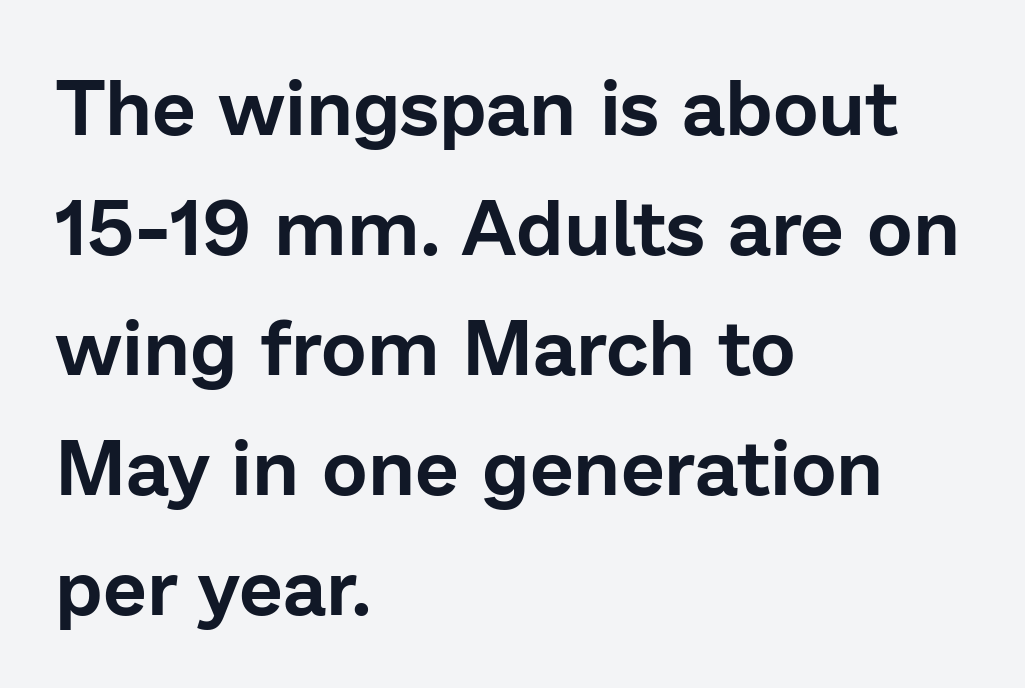
{"serif": "no", "italic": "no", "width": "normal", "stroke_contrast": "low", "x_height": "medium", "monospaced": "no", "underline": "no", "align": "left", "line_spacing": "normal", "line_spacing_ratio": 1.54, "letter_spacing": "normal", "letter_spacing_em": 0.0, "glyph_px": 78}
